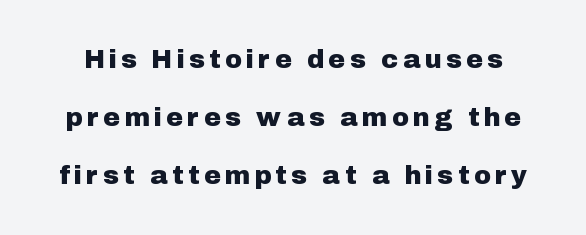
{"italic": "no", "underline": "no", "line_spacing": "loose", "line_spacing_ratio": 2.23, "letter_spacing": "wide", "letter_spacing_em": 0.22, "glyph_px": 26}
